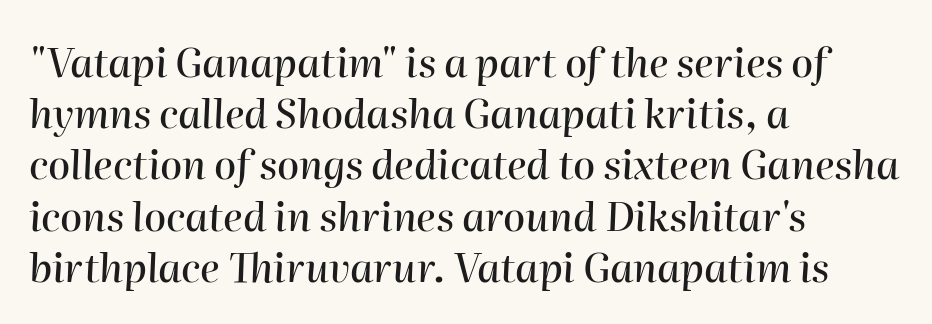
{"italic": "yes", "lean": "right", "slant_degrees": 2, "width": "normal", "stroke_contrast": "high", "x_height": "medium", "monospaced": "no", "underline": "no", "align": "left", "line_spacing": "normal", "line_spacing_ratio": 1.28, "letter_spacing": "normal", "letter_spacing_em": 0.0, "glyph_px": 40}
